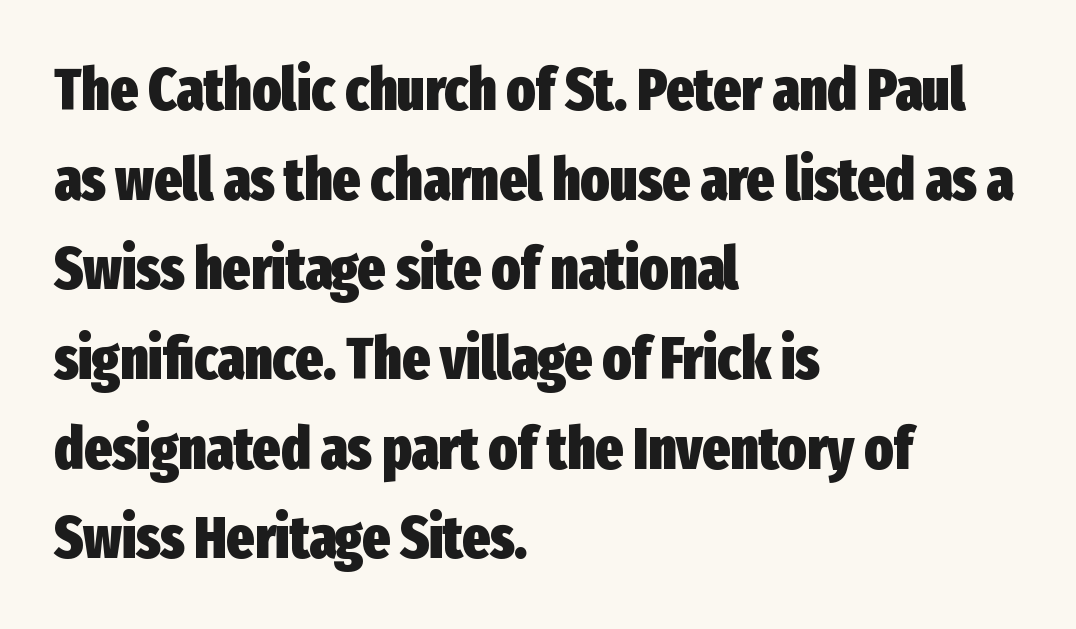
Q: Is the text bold? A: Yes.
Q: Is the text italic (slanted)? A: No, it is upright.
Q: Is the typeface a serif or a sans-serif typeface? A: Sans-serif.
Q: Is the text underlined? A: No.
Q: How is the paragraph aligned? A: Left-aligned.
Q: Is the spacing between letters normal or unusually wide? A: Normal.
Q: Is the spacing between lines tight, normal or loose? A: Normal.
Q: Width (condensed, normal, or wide)? A: Condensed.
Q: Stroke contrast? A: Low.
Q: x-height? A: Medium.
Q: Monospaced? A: No.
